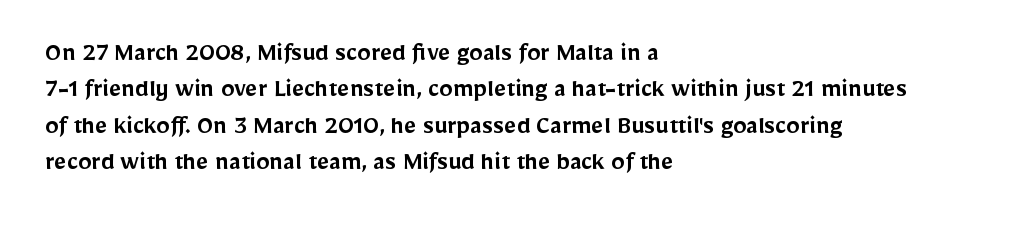
{"italic": "no", "bold": "semi", "underline": "no", "align": "left", "line_spacing": "normal", "line_spacing_ratio": 1.35, "letter_spacing": "normal", "letter_spacing_em": 0.0, "glyph_px": 27}
